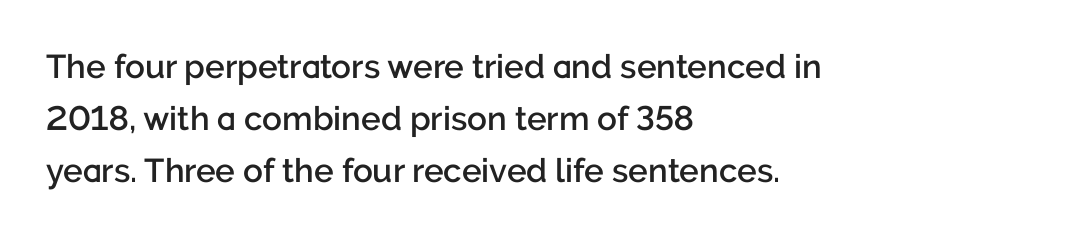
Grotesque or geometric, the face here clearly has no serifs. In terms of leading, this rendering sits right in the middle. As a designer I'd log this as weight 600, semibold. The string is rendered with underlining switched off. Note the varied advance widths — an 'i' is clearly narrower than an 'm'.
